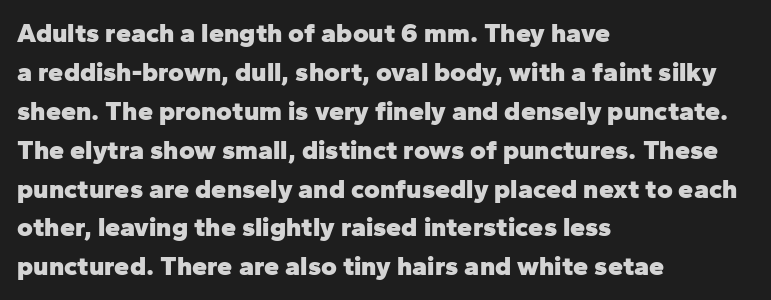
Q: Is the text bold? A: Yes.
Q: Is the text italic (slanted)? A: No, it is upright.
Q: Is the text underlined? A: No.
Q: How is the paragraph aligned? A: Left-aligned.
Q: Is the spacing between letters normal or unusually wide? A: Normal.
Q: Is the spacing between lines tight, normal or loose? A: Normal.
